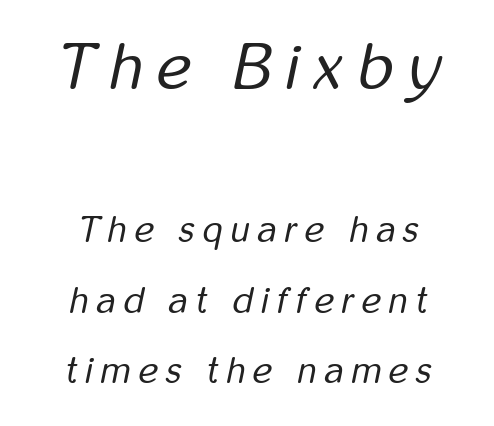
{"italic": "yes", "lean": "right", "slant_degrees": 12, "bold": "no", "weight": "regular", "width": "condensed", "stroke_contrast": "low", "x_height": "medium", "monospaced": "no", "underline": "no", "align": "center", "line_spacing": "loose", "line_spacing_ratio": 1.91, "letter_spacing": "wide", "letter_spacing_em": 0.22, "larger_block": "first", "size_ratio": 1.76, "glyph_px": 65}
